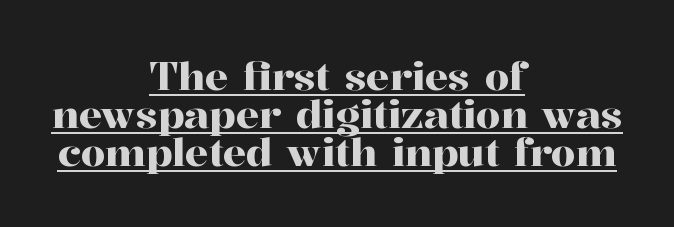
Baseline-to-baseline distance is barely more than the letter height. Descenders here cross a horizontal rule under the line. Do the characters align in a grid? No, the font is proportional. You can tell from the footed stems that serif type was used. The typography opts for an upright posture over an oblique one. The face used here is rendered with its standard letterfit.
